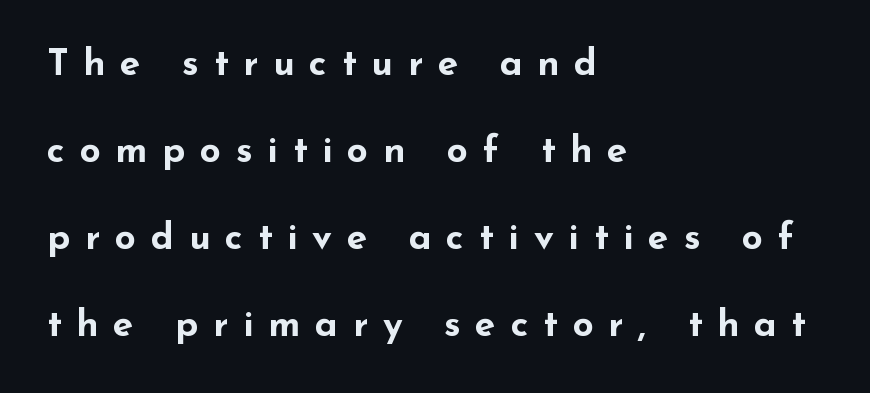
{"serif": "no", "italic": "no", "bold": "yes", "weight": "bold", "width": "wide", "stroke_contrast": "low", "x_height": "small", "monospaced": "no", "underline": "no", "align": "left", "line_spacing": "loose", "line_spacing_ratio": 2.35, "letter_spacing": "wide", "letter_spacing_em": 0.4, "glyph_px": 37}
